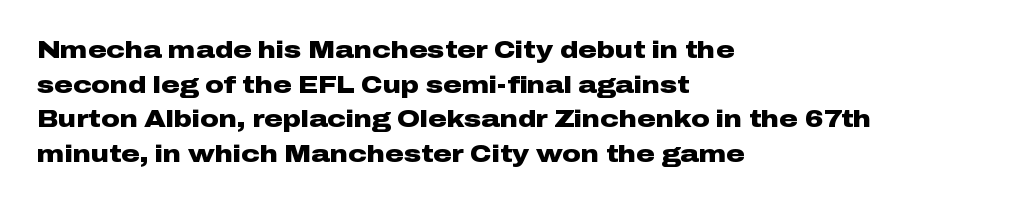
{"italic": "no", "bold": "yes", "underline": "no", "align": "left", "line_spacing": "normal", "line_spacing_ratio": 1.51, "letter_spacing": "normal", "letter_spacing_em": 0.0, "glyph_px": 23}
